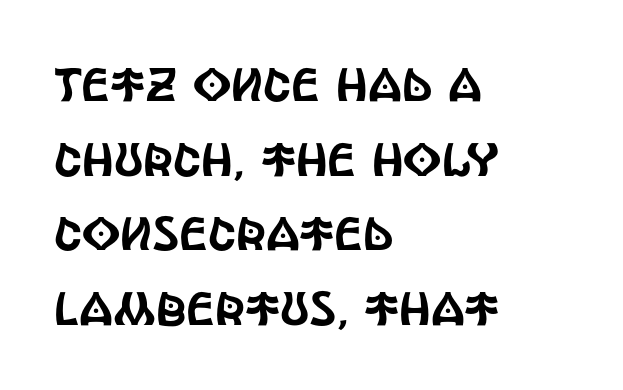
Q: Is the text italic (slanted)? A: No, it is upright.
Q: Is the typeface a serif or a sans-serif typeface? A: Sans-serif.
Q: Is the text underlined? A: No.
Q: How is the paragraph aligned? A: Left-aligned.
Q: Is the spacing between letters normal or unusually wide? A: Normal.
Q: Is the spacing between lines tight, normal or loose? A: Normal.
Q: Width (condensed, normal, or wide)? A: Condensed.
Q: x-height? A: Large.
Q: Monospaced? A: No.
